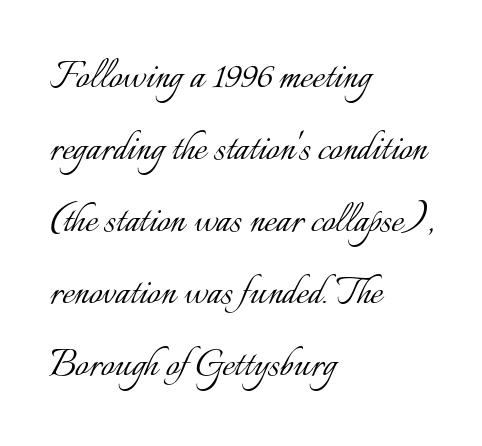
{"bold": "no", "weight": "light", "width": "normal", "stroke_contrast": "low", "x_height": "small", "monospaced": "no", "underline": "no", "align": "left", "line_spacing": "normal", "line_spacing_ratio": 1.53, "letter_spacing": "normal", "letter_spacing_em": 0.0, "glyph_px": 47}
